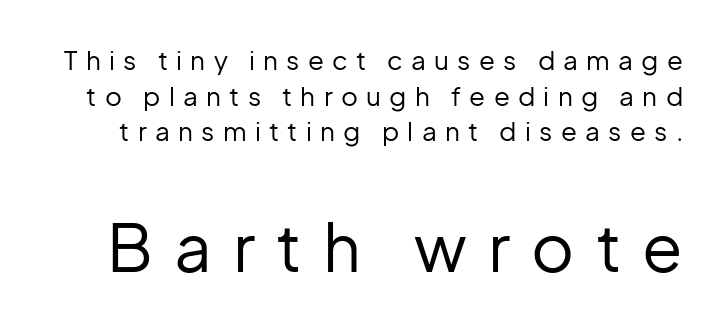
{"serif": "no", "italic": "no", "bold": "no", "weight": "regular", "width": "normal", "stroke_contrast": "low", "x_height": "medium", "monospaced": "no", "underline": "no", "line_spacing": "normal", "line_spacing_ratio": 1.37, "letter_spacing": "wide", "letter_spacing_em": 0.32, "larger_block": "second", "size_ratio": 2.54, "glyph_px": 66}
